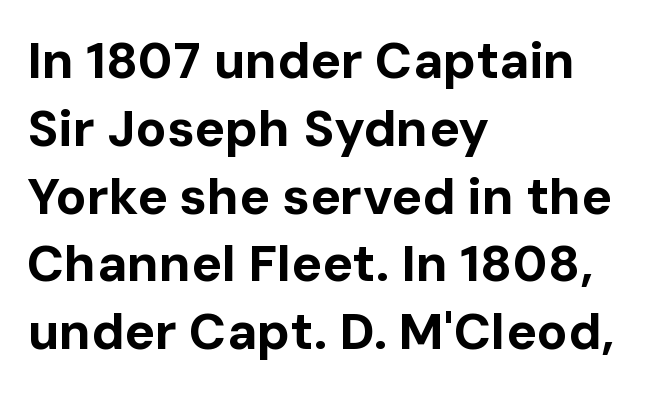
Varying glyph widths throughout — classic text-font behaviour. Typographic density is high because the face is bold. Compared with a centered layout, this one pins lines to the left instead. Notice how the stems are strictly vertical — no italics here.
